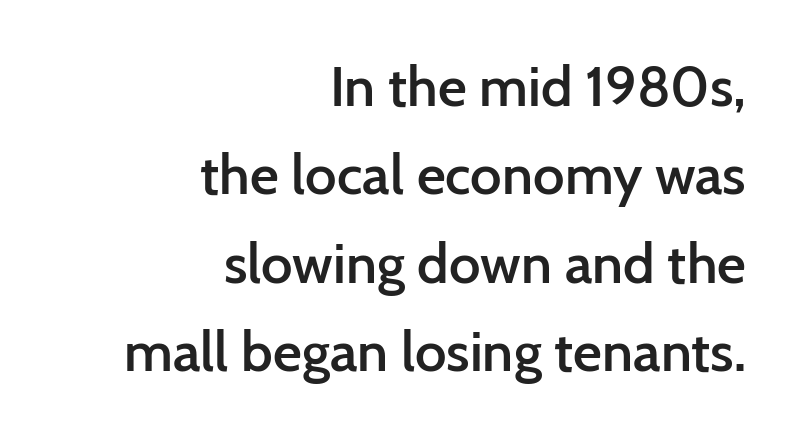
{"serif": "no", "italic": "no", "bold": "semi", "weight": "semibold", "width": "normal", "stroke_contrast": "low", "x_height": "medium", "monospaced": "no", "underline": "no", "align": "right", "line_spacing": "normal", "line_spacing_ratio": 1.58, "letter_spacing": "normal", "letter_spacing_em": 0.0, "glyph_px": 56}
